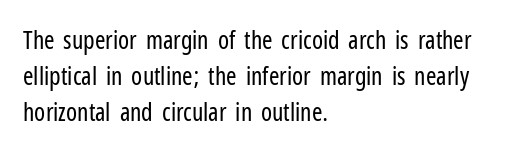
Q: Is the text bold? A: No.
Q: Is the text italic (slanted)? A: No, it is upright.
Q: Is the text underlined? A: No.
Q: How is the paragraph aligned? A: Left-aligned.
Q: Is the spacing between letters normal or unusually wide? A: Normal.
Q: Is the spacing between lines tight, normal or loose? A: Normal.
